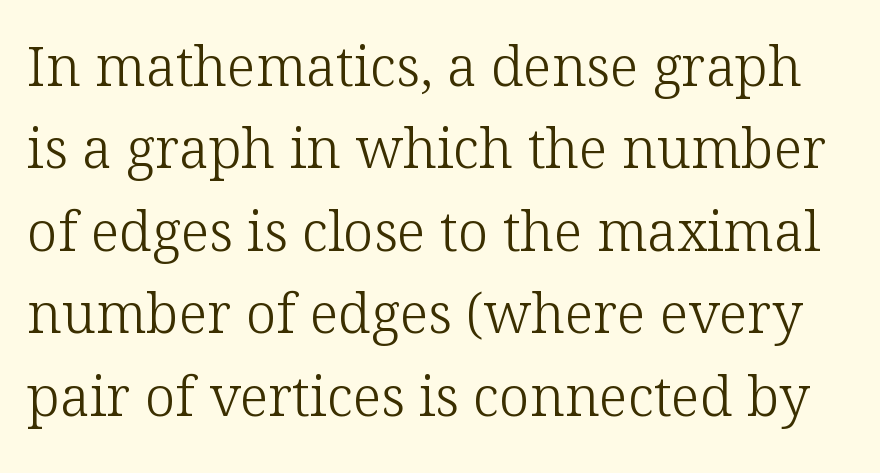
The image shows 55 px light serif type, upright; set normal line spacing (1.5x), normal letter spacing, not underlined; low stroke contrast and a medium x-height.
